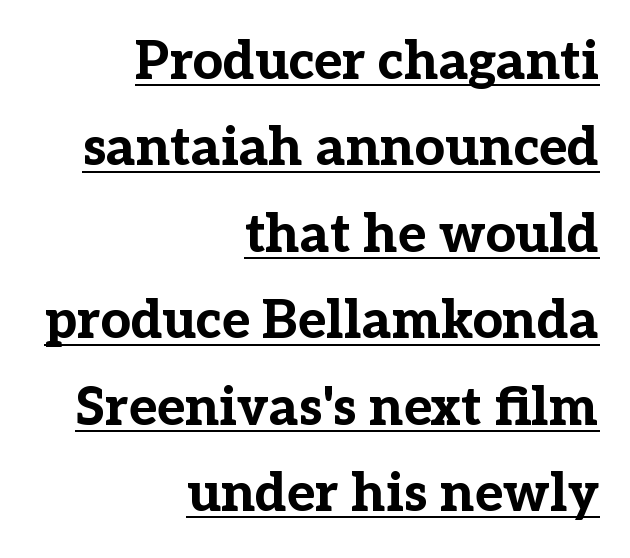
Here the designer chose a conventional face with non-uniform glyph widths. A roman cut, with each character standing at attention. This sample uses plain, unmodified letter spacing. Decoration check: the copy is underlined.
